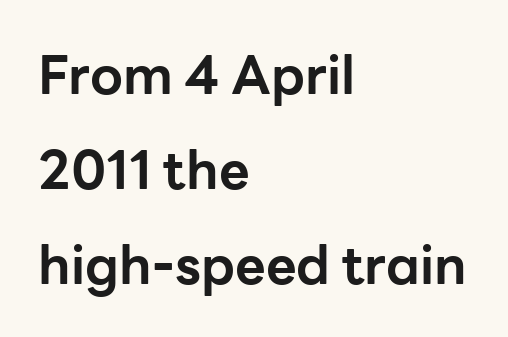
This is roman type, the default non-slanted kind. Stroke thickness is high; the sample reads as a true bold. Check where the strokes stop: nothing finishes them off — pure sans. Line beginnings align vertically; line endings do not.
